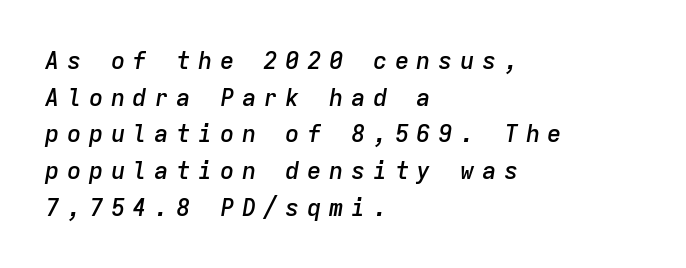
The image shows 24 px text type, italic (leaning right); set left-aligned, normal line spacing (1.53x), unusually wide letter spacing (+0.31 em), not underlined.
